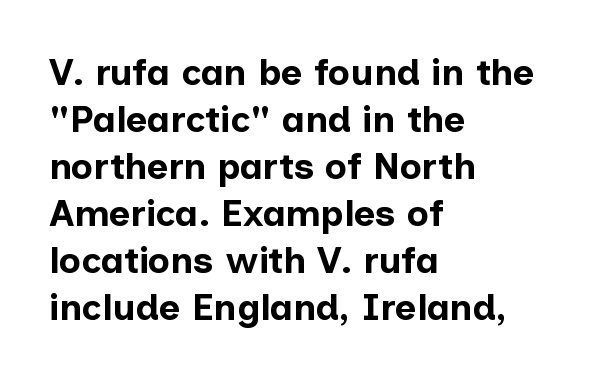
The image shows 37 px bold sans-serif type, upright; set left-aligned, normal line spacing (1.27x), normal letter spacing, not underlined; low stroke contrast and a medium x-height.
